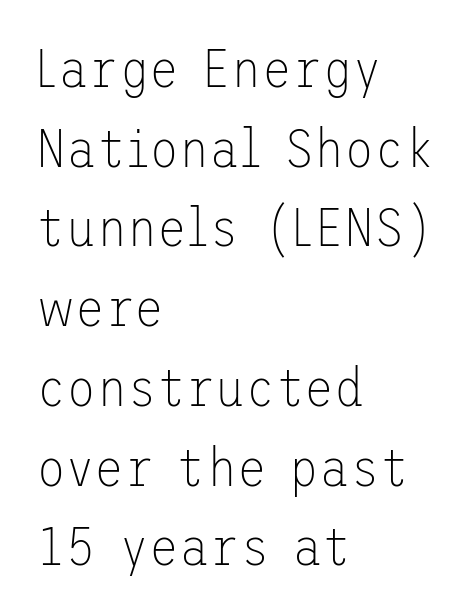
{"serif": "no", "italic": "no", "bold": "no", "weight": "thin", "width": "normal", "stroke_contrast": "low", "x_height": "medium", "underline": "no", "align": "left", "line_spacing": "normal", "line_spacing_ratio": 1.45, "letter_spacing": "normal", "letter_spacing_em": 0.0, "glyph_px": 55}
